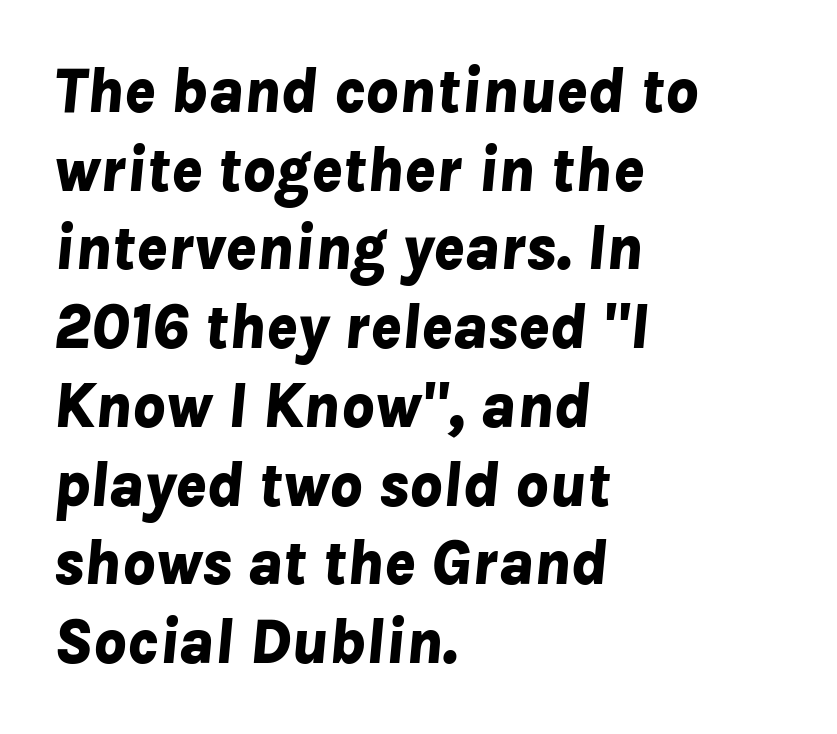
Q: Is the text bold? A: Yes.
Q: Is the text italic (slanted)? A: Yes, it leans right by about 8 degrees.
Q: Is the text underlined? A: No.
Q: How is the paragraph aligned? A: Left-aligned.
Q: Is the spacing between letters normal or unusually wide? A: Normal.
Q: Width (condensed, normal, or wide)? A: Normal.
Q: Stroke contrast? A: Low.
Q: x-height? A: Medium.
Q: Monospaced? A: No.
